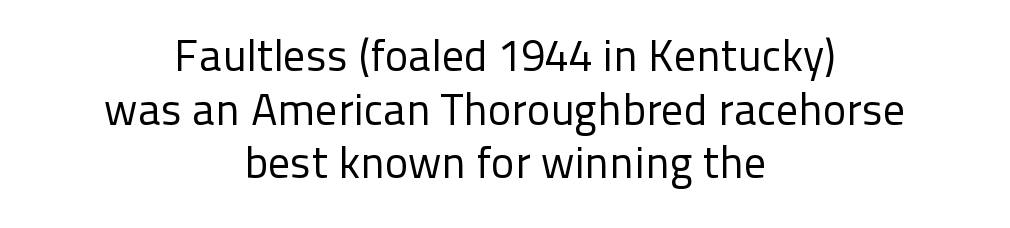
Q: Is the text bold? A: No.
Q: Is the text italic (slanted)? A: No, it is upright.
Q: Is the typeface a serif or a sans-serif typeface? A: Sans-serif.
Q: Is the text underlined? A: No.
Q: How is the paragraph aligned? A: Centered.
Q: Is the spacing between letters normal or unusually wide? A: Normal.
Q: Width (condensed, normal, or wide)? A: Normal.
Q: Stroke contrast? A: Low.
Q: x-height? A: Medium.
Q: Monospaced? A: No.
